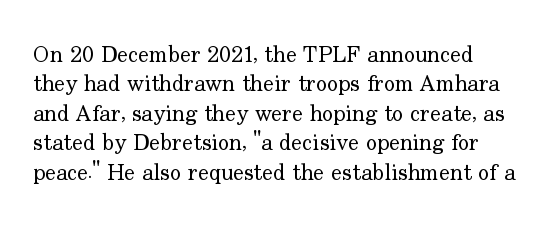
Q: Is the text bold? A: No.
Q: Is the text italic (slanted)? A: No, it is upright.
Q: Is the text underlined? A: No.
Q: Is the spacing between letters normal or unusually wide? A: Normal.
Q: Is the spacing between lines tight, normal or loose? A: Normal.
